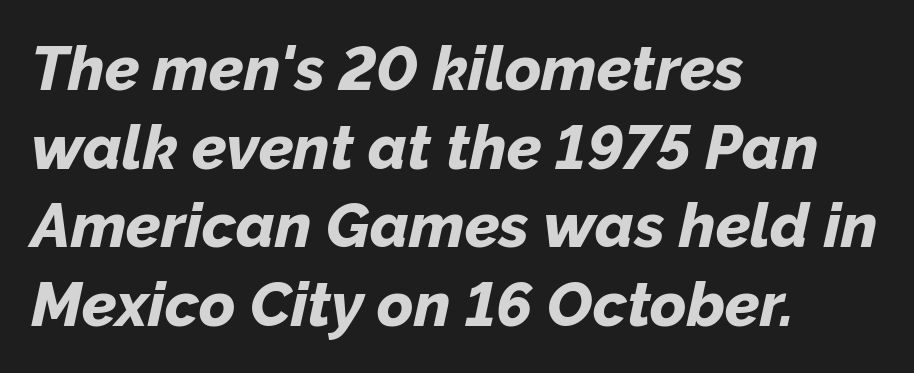
Q: Is the text bold? A: Yes.
Q: Is the text italic (slanted)? A: Yes, it leans right by about 12 degrees.
Q: Is the text underlined? A: No.
Q: How is the paragraph aligned? A: Left-aligned.
Q: Is the spacing between letters normal or unusually wide? A: Normal.
Q: Is the spacing between lines tight, normal or loose? A: Normal.
Q: Width (condensed, normal, or wide)? A: Normal.
Q: Stroke contrast? A: Low.
Q: x-height? A: Medium.
Q: Monospaced? A: No.
